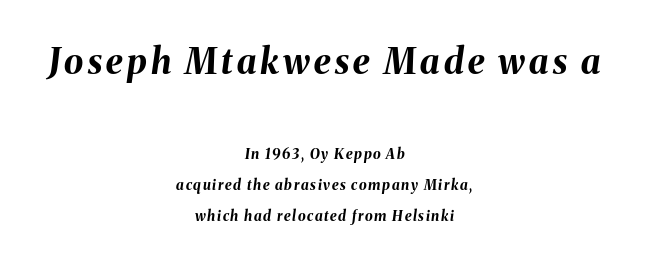
{"italic": "yes", "lean": "right", "slant_degrees": 8, "bold": "yes", "weight": "bold", "width": "normal", "stroke_contrast": "medium", "x_height": "medium", "monospaced": "no", "underline": "no", "align": "center", "line_spacing": "loose", "line_spacing_ratio": 2.23, "larger_block": "first", "size_ratio": 2.5, "glyph_px": 35}
